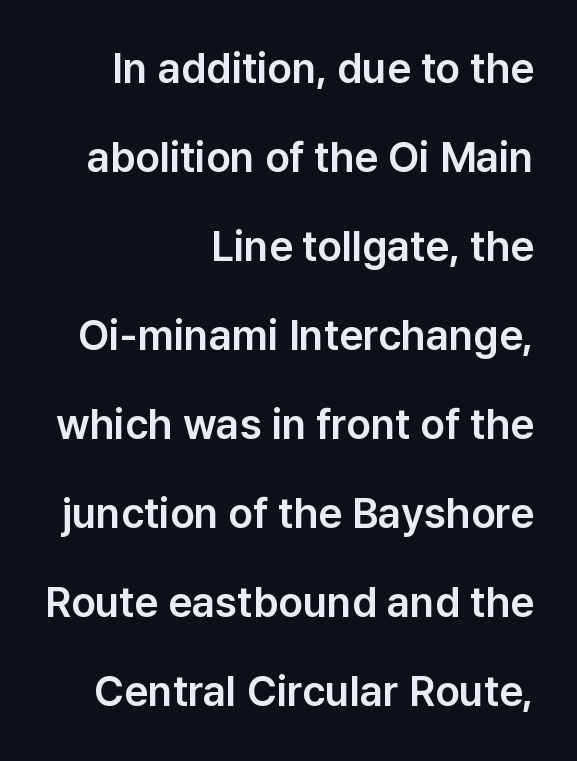
The image shows 42 px sans-serif type, upright; set right-aligned, loose line spacing (2.12x), normal letter spacing, not underlined; low stroke contrast and a medium x-height.
